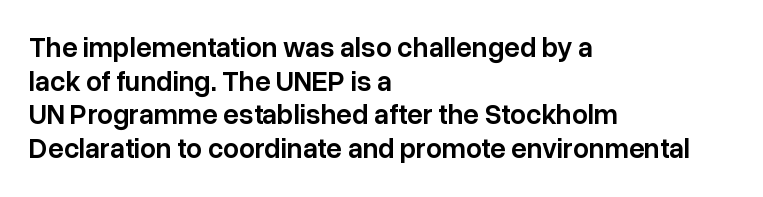
{"serif": "no", "italic": "no", "bold": "semi", "weight": "semibold", "width": "normal", "stroke_contrast": "low", "x_height": "medium", "monospaced": "no", "underline": "no", "align": "left", "line_spacing_ratio": 1.2, "letter_spacing": "normal", "letter_spacing_em": 0.0, "glyph_px": 28}
